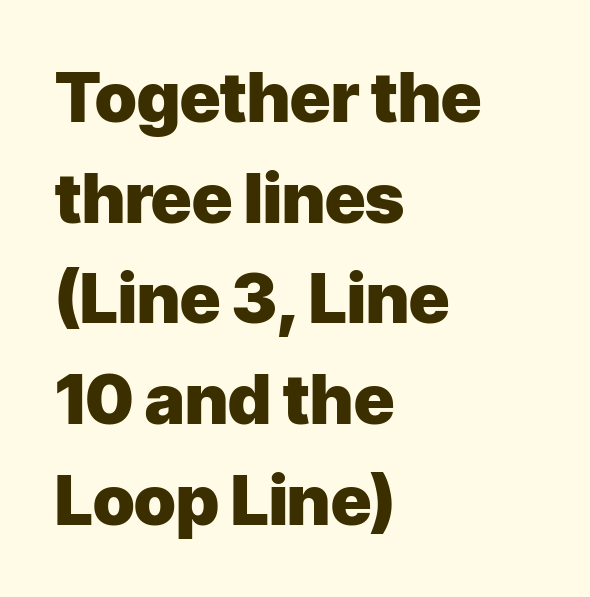
{"serif": "no", "italic": "no", "bold": "yes", "weight": "heavy", "width": "normal", "stroke_contrast": "low", "x_height": "medium", "monospaced": "no", "underline": "no", "align": "left", "line_spacing": "normal", "line_spacing_ratio": 1.46, "letter_spacing": "normal", "letter_spacing_em": 0.0, "glyph_px": 69}
